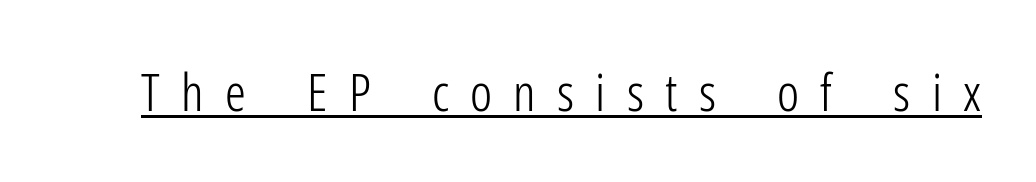
Nope, no serifs anywhere on these letters. Varying glyph widths throughout — classic text-font behaviour. The typesetter has applied underlining to the passage shown. A light-to-regular cut is what we see here.
